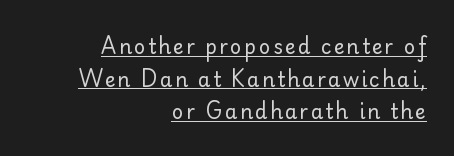
Typeset ragged left — the right edge is the straight one. This sample carries an underscore along the baseline area. Is there any slant? The stems are plumb. Weight class: somewhere from thin through regular.
